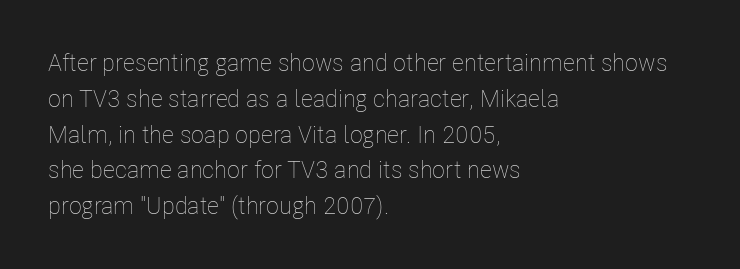
The setting favours the left margin, as ordinary paragraphs usually do. Upright lettering throughout. Letter spacing: default. No chunkiness to these letters — they're not bold.
